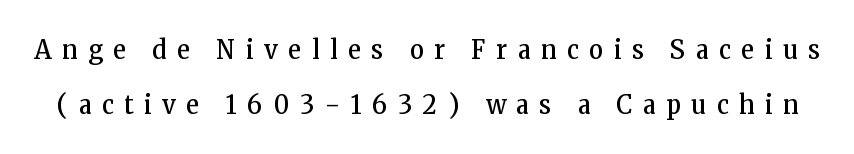
Is the type heavy? It reads as light-to-regular instead. These lines stand farther apart than default settings would place them. Characters follow at a spacing far wider than the type designer built in. The specimen reads as upright at a glance. No word sits above an underline.
